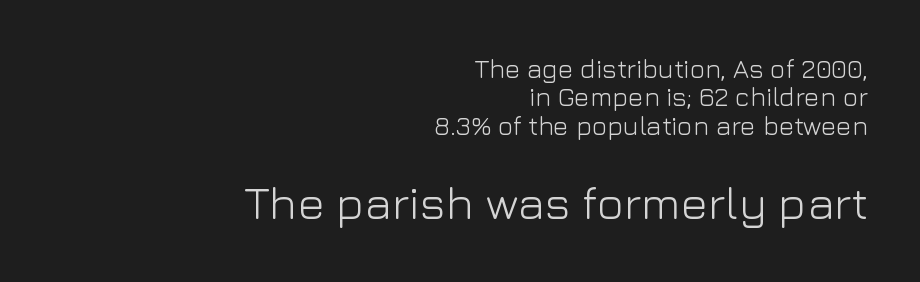
Italic: no, the glyphs are upright roman. This sample has the flowing, uneven cadence of proportional lettering. The space directly below the letters is spotless. Stems and bowls with no extra thickness — not bold.
